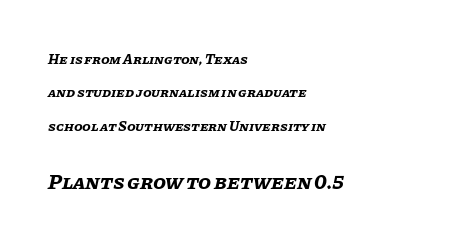
Q: Is the text bold? A: Yes.
Q: Is the text italic (slanted)? A: Yes, it leans right by about 11 degrees.
Q: Is the text underlined? A: No.
Q: How is the paragraph aligned? A: Left-aligned.
Q: Is the spacing between letters normal or unusually wide? A: Normal.
Q: Is the spacing between lines tight, normal or loose? A: Loose.
Q: Which block of text is set in a larger size, the first (top) or the second (bottom)? A: The second (bottom) one.
